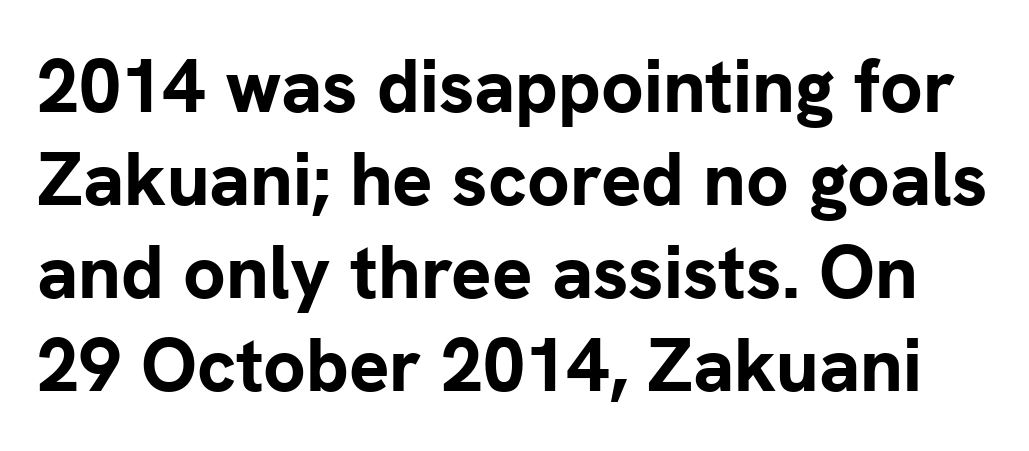
Spacing verdict: proportional, widths tailored to each character. Is this a sans? Yes — the strokes have no serifs. The foot of each line stays bare and open. Students, note that the glyphs here touch the page at normal intervals. Typesetter's note: full bold, strokes at maximum text heaviness. These lines were composed using upright roman letters.
